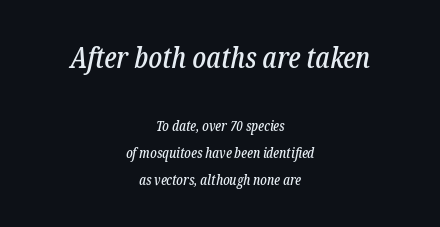
{"serif": "yes", "italic": "yes", "lean": "right", "slant_degrees": 12, "width": "condensed", "stroke_contrast": "low", "x_height": "medium", "monospaced": "no", "underline": "no", "align": "center", "line_spacing": "loose", "line_spacing_ratio": 1.92, "letter_spacing": "normal", "letter_spacing_em": 0.0, "larger_block": "first", "size_ratio": 2.07, "glyph_px": 29}
